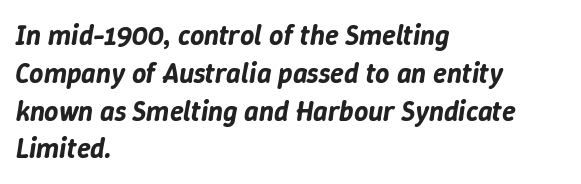
Q: Is the text italic (slanted)? A: Yes, it leans right by about 9 degrees.
Q: Is the text underlined? A: No.
Q: How is the paragraph aligned? A: Left-aligned.
Q: Is the spacing between letters normal or unusually wide? A: Normal.
Q: Is the spacing between lines tight, normal or loose? A: Normal.
Q: Width (condensed, normal, or wide)? A: Normal.
Q: Stroke contrast? A: Low.
Q: x-height? A: Medium.
Q: Monospaced? A: No.
